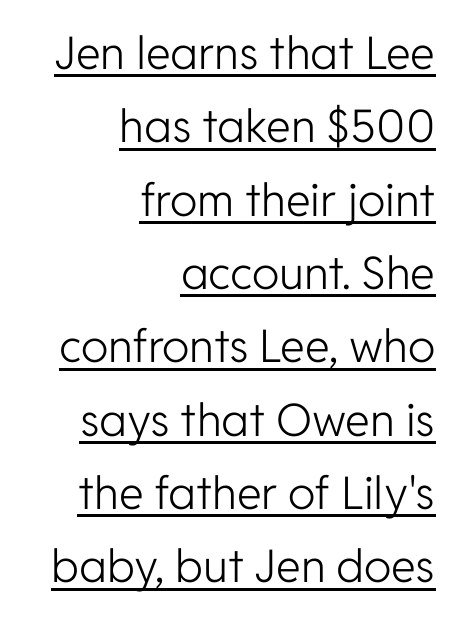
The image shows 45 px light sans-serif type, upright; set right-aligned, normal line spacing (1.63x), normal letter spacing, underlined; low stroke contrast and a medium x-height.
